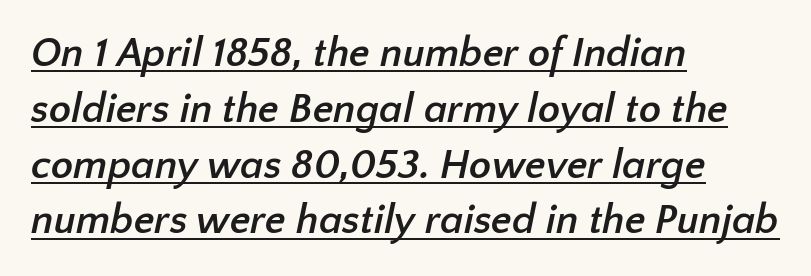
The image shows 41 px semibold sans-serif type; set left-aligned, normal line spacing (1.36x), normal letter spacing, underlined; low stroke contrast and a medium x-height.
